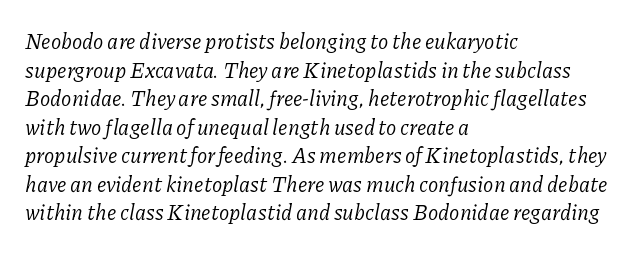
The image shows 21 px text type, italic (leaning right); set left-aligned, normal line spacing (1.36x), normal letter spacing, not underlined.
